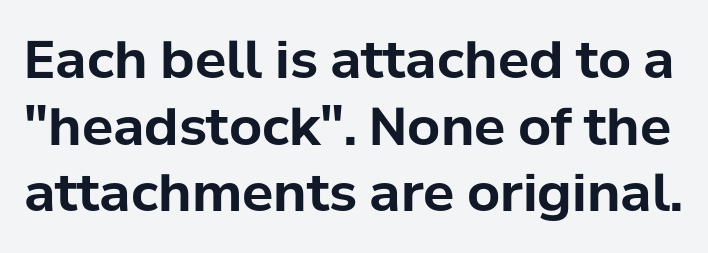
Q: Is the text bold? A: Yes.
Q: Is the text italic (slanted)? A: No, it is upright.
Q: Is the typeface a serif or a sans-serif typeface? A: Sans-serif.
Q: Is the text underlined? A: No.
Q: Is the spacing between letters normal or unusually wide? A: Normal.
Q: Is the spacing between lines tight, normal or loose? A: Normal.
Q: Width (condensed, normal, or wide)? A: Normal.
Q: Stroke contrast? A: Low.
Q: x-height? A: Medium.
Q: Monospaced? A: No.
